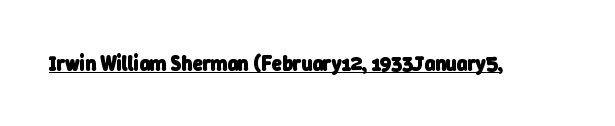
Q: Is the text bold? A: Yes.
Q: Is the text underlined? A: Yes.
Q: Is the spacing between letters normal or unusually wide? A: Normal.
